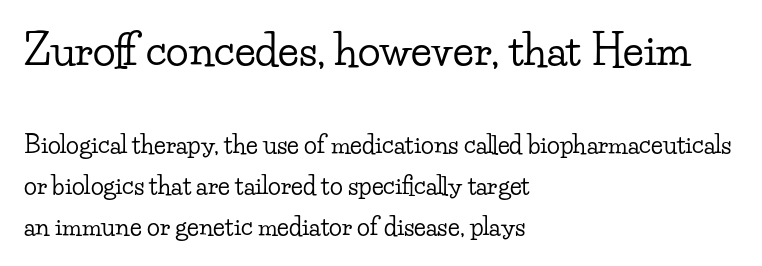
Q: Is the text italic (slanted)? A: No, it is upright.
Q: Is the typeface a serif or a sans-serif typeface? A: Serif.
Q: Is the text underlined? A: No.
Q: How is the paragraph aligned? A: Left-aligned.
Q: Is the spacing between letters normal or unusually wide? A: Normal.
Q: Which block of text is set in a larger size, the first (top) or the second (bottom)? A: The first (top) one.
Q: Width (condensed, normal, or wide)? A: Wide.
Q: Stroke contrast? A: Low.
Q: x-height? A: Small.
Q: Monospaced? A: No.
